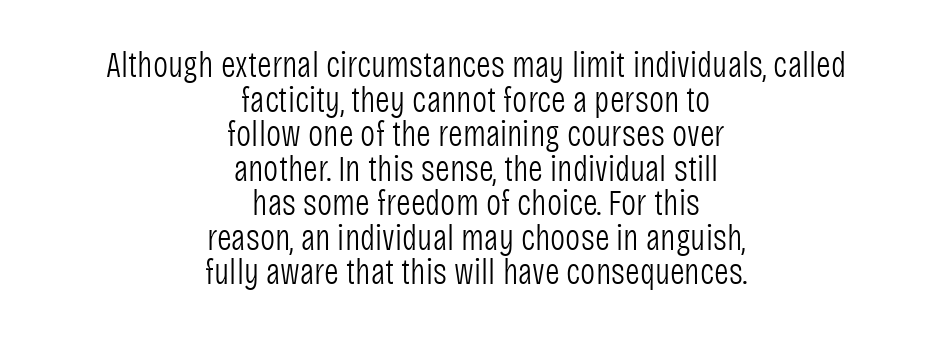
The image shows 36 px light, condensed sans-serif type, upright; set centered, tight line spacing (0.96x), normal letter spacing, not underlined; low stroke contrast and a large x-height.
